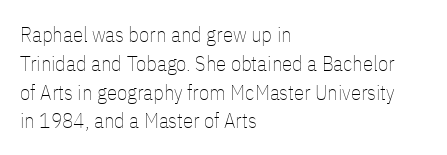
{"italic": "no", "bold": "no", "underline": "no", "align": "left", "line_spacing": "normal", "line_spacing_ratio": 1.37, "letter_spacing": "normal", "letter_spacing_em": 0.0, "glyph_px": 21}
